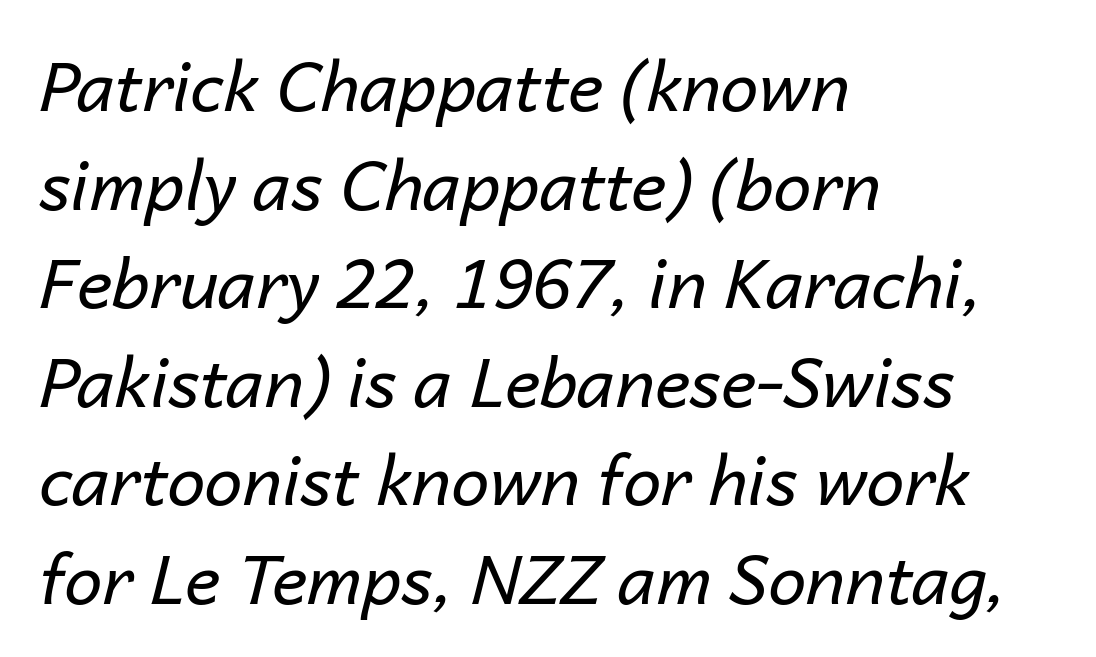
Does the lettering tilt? It does — this is italic. Vertically, the passage feels balanced, rows spaced as you'd expect. The foot of each line stays bare and open. Is the type heavy? It reads as light-to-regular instead. Each line starts at the same left margin while the right side varies.
